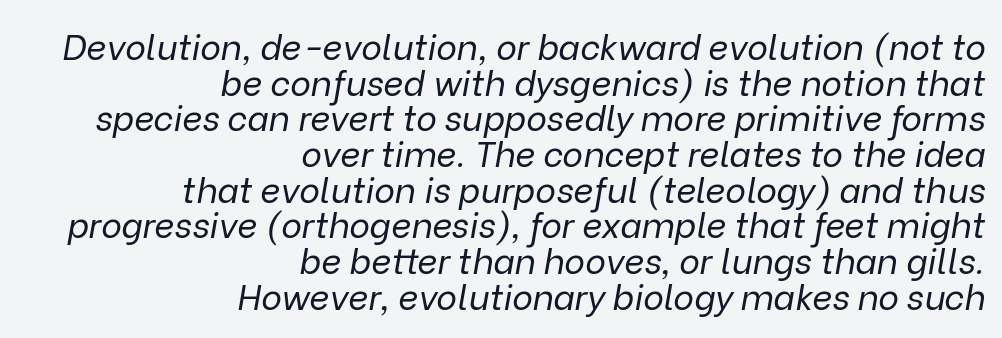
{"italic": "yes", "lean": "right", "slant_degrees": 9, "bold": "no", "weight": "regular", "width": "normal", "stroke_contrast": "low", "x_height": "medium", "monospaced": "no", "underline": "no", "align": "right", "line_spacing": "tight", "line_spacing_ratio": 1.02, "letter_spacing": "normal", "letter_spacing_em": 0.0, "glyph_px": 35}
